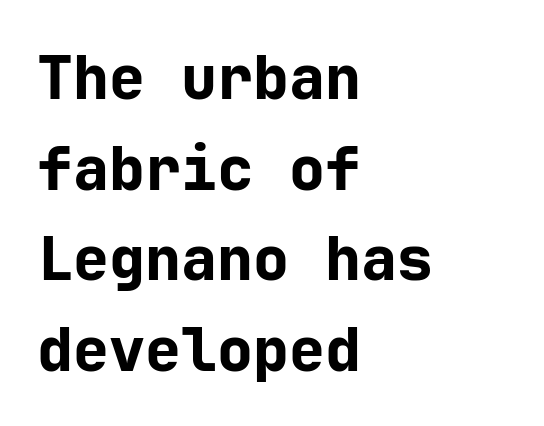
Q: Is the text bold? A: Yes.
Q: Is the text italic (slanted)? A: No, it is upright.
Q: Is the typeface a serif or a sans-serif typeface? A: Sans-serif.
Q: Is the text underlined? A: No.
Q: How is the paragraph aligned? A: Left-aligned.
Q: Is the spacing between letters normal or unusually wide? A: Normal.
Q: Is the spacing between lines tight, normal or loose? A: Normal.
Q: Width (condensed, normal, or wide)? A: Normal.
Q: Stroke contrast? A: Low.
Q: x-height? A: Medium.
